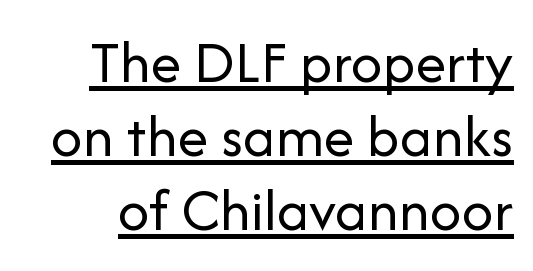
The rendering keeps characters at their native spacing. A continuous stroke trails under the words, as in a hyperlink. This rendering employs a face without finishing strokes, i.e., a sans-serif. The face looks like a standard text weight, possibly lighter. Looks like regular typesetting: each glyph gets only the width it needs. The letters stand straight up with perfectly vertical stems.
